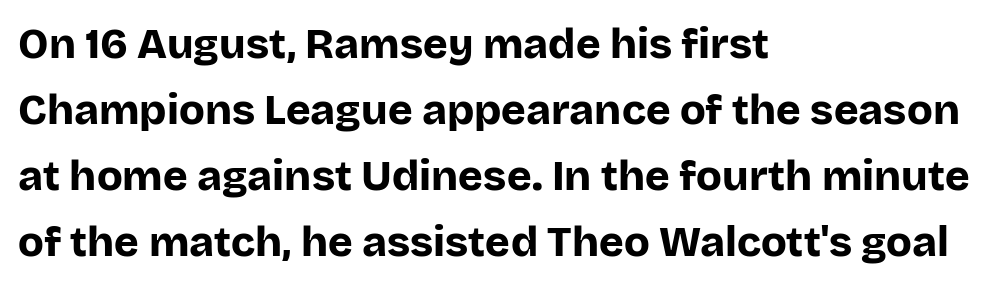
{"serif": "no", "italic": "no", "bold": "yes", "weight": "bold", "width": "normal", "stroke_contrast": "low", "x_height": "large", "monospaced": "no", "underline": "no", "align": "left", "line_spacing": "normal", "line_spacing_ratio": 1.57, "letter_spacing": "normal", "letter_spacing_em": 0.0, "glyph_px": 42}
